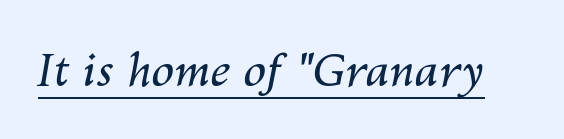
The rendered words wear a rule along their underside. The letterforms sit shoulder to shoulder at normal distance. Is this a fixed-width face? No — the glyphs have proportional, varying widths. It's the slanting kind of type.
